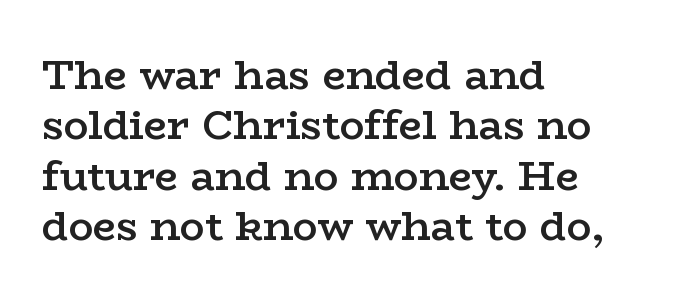
The image shows 41 px semibold, wide serif type, upright; set left-aligned, line spacing 1.23x, normal letter spacing, not underlined; low stroke contrast and a medium x-height.
